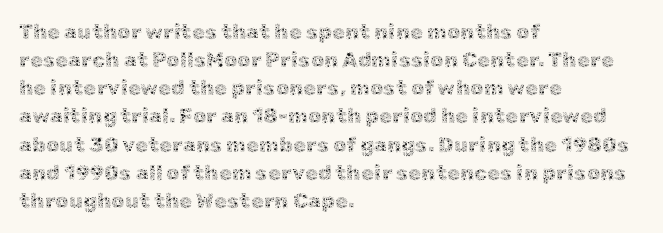
Q: Is the text bold? A: No.
Q: Is the text italic (slanted)? A: No, it is upright.
Q: Is the text underlined? A: No.
Q: How is the paragraph aligned? A: Left-aligned.
Q: Is the spacing between letters normal or unusually wide? A: Normal.
Q: Is the spacing between lines tight, normal or loose? A: Normal.
